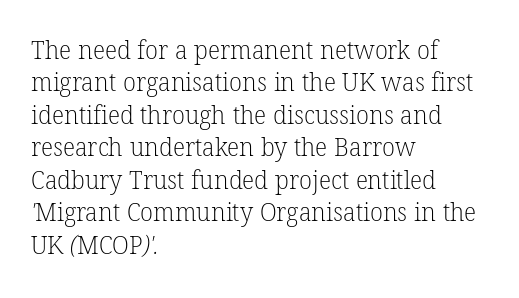
The image shows 26 px text type; set left-aligned, normal line spacing (1.25x), normal letter spacing, not underlined.
